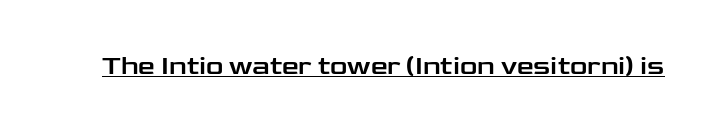
{"italic": "no", "underline": "yes", "letter_spacing": "normal", "letter_spacing_em": 0.0, "glyph_px": 27}
